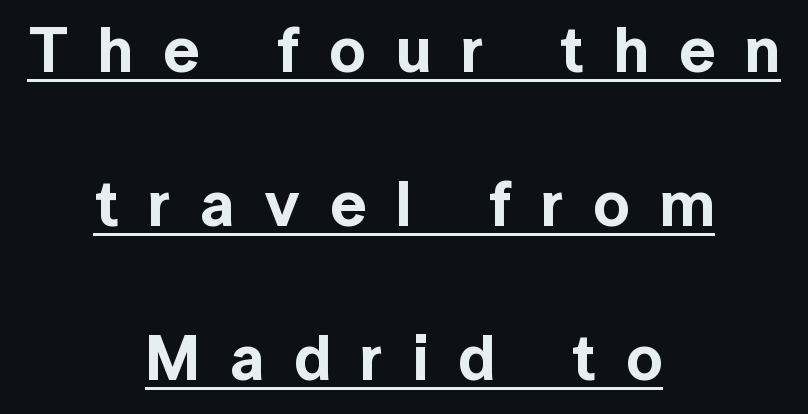
The image shows 64 px sans-serif type, upright; set centered, loose line spacing (2.41x), unusually wide letter spacing (+0.46 em), underlined; a medium x-height.
